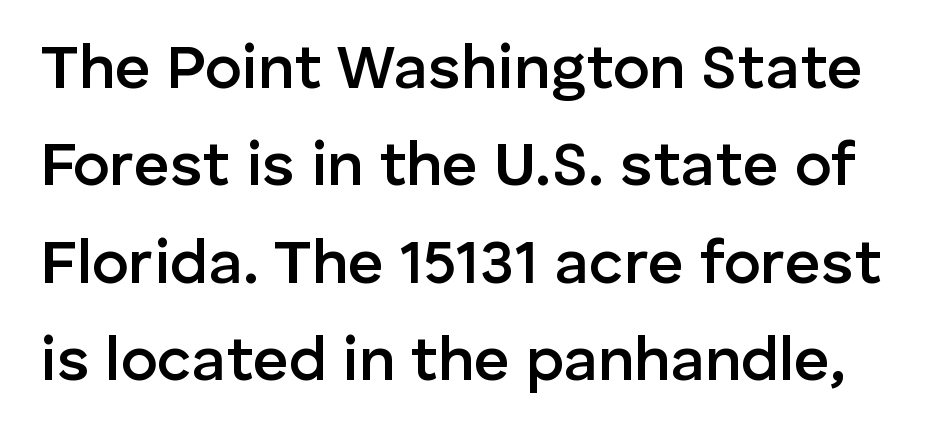
The image shows 62 px semibold sans-serif type, upright; set normal line spacing (1.57x), normal letter spacing, not underlined; low stroke contrast and a medium x-height.
